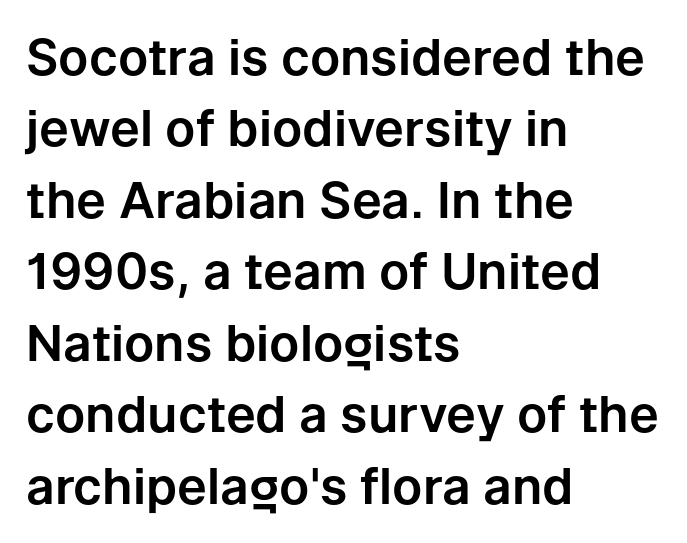
This is sans-serif lettering, the kind often seen on screens and signage. A student would call this left alignment; a typographer would say flush left, rag right. Between one letter and the next there's only the usual sliver of space. The letters advance in unequal steps, a hallmark of proportional type.
